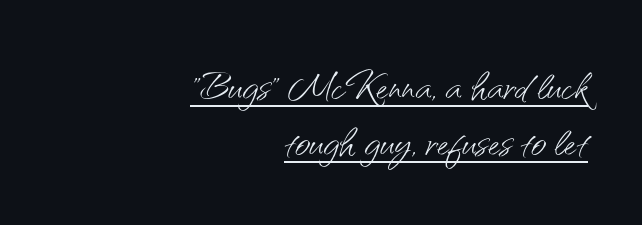
The image shows 53 px light sans-serif type; set right-aligned, tight line spacing (1.05x), normal letter spacing, underlined; medium stroke contrast and a small x-height.
